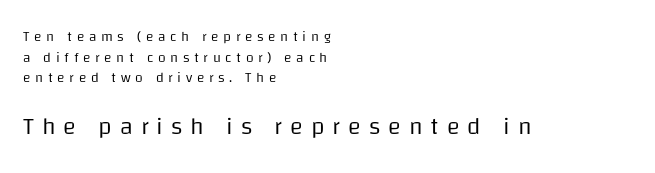
The image shows 24 px text type, upright; set left-aligned, normal line spacing (1.48x), unusually wide letter spacing (+0.33 em), not underlined; the second (bottom) block is 1.71x larger.
